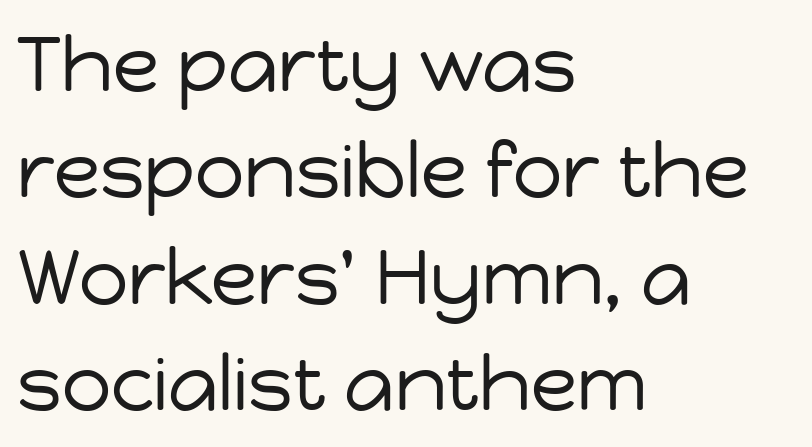
{"serif": "no", "italic": "no", "bold": "no", "weight": "regular", "width": "normal", "stroke_contrast": "low", "x_height": "medium", "monospaced": "no", "underline": "no", "align": "left", "line_spacing": "normal", "line_spacing_ratio": 1.38, "letter_spacing": "normal", "letter_spacing_em": 0.0, "glyph_px": 77}
